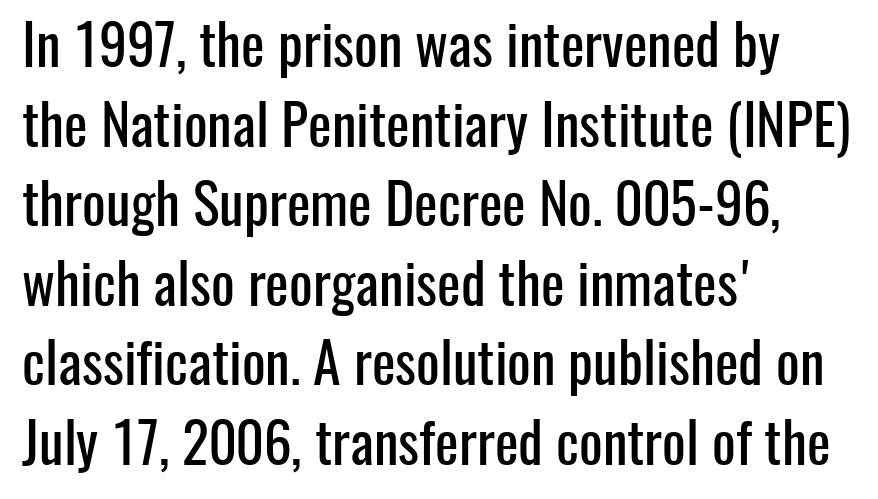
Q: Is the text italic (slanted)? A: No, it is upright.
Q: Is the typeface a serif or a sans-serif typeface? A: Sans-serif.
Q: Is the text underlined? A: No.
Q: How is the paragraph aligned? A: Left-aligned.
Q: Is the spacing between letters normal or unusually wide? A: Normal.
Q: Is the spacing between lines tight, normal or loose? A: Normal.
Q: Width (condensed, normal, or wide)? A: Condensed.
Q: Stroke contrast? A: Low.
Q: x-height? A: Medium.
Q: Monospaced? A: No.
